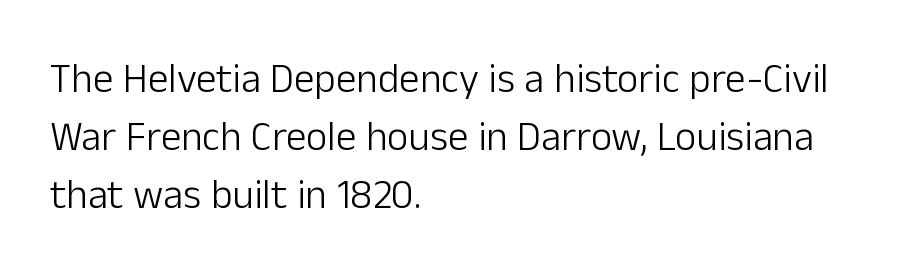
The rendering uses natural spacing where letterforms have individual widths. Weight: in the light-to-regular range. The text was rendered using a sans face with plain stroke endings. Compared with typical body copy, the letter spacing here is the same. Short and long lines alike share a common starting point at left. Type without underlining.
